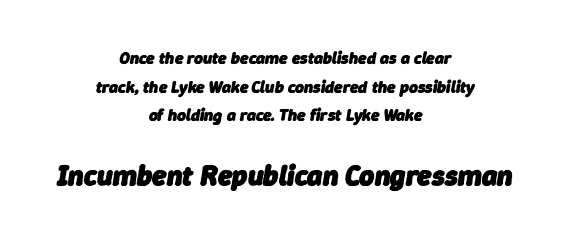
{"italic": "yes", "lean": "right", "slant_degrees": 9, "bold": "yes", "weight": "heavy", "width": "normal", "stroke_contrast": "low", "x_height": "medium", "monospaced": "no", "underline": "no", "align": "center", "line_spacing": "normal", "line_spacing_ratio": 1.69, "letter_spacing": "normal", "letter_spacing_em": 0.0, "larger_block": "second", "size_ratio": 1.71, "glyph_px": 29}
